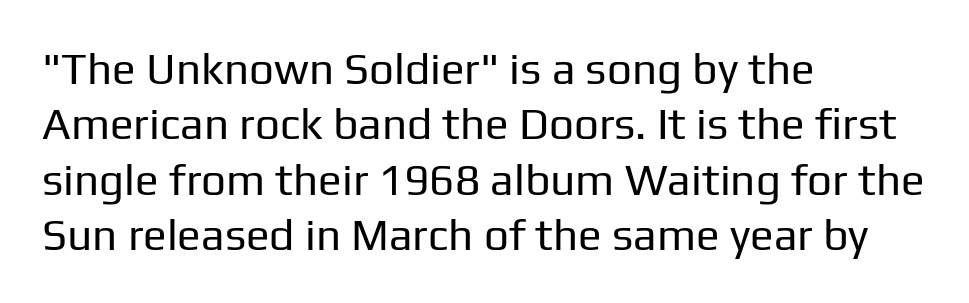
The image shows 44 px regular-weight sans-serif type, upright; set left-aligned, normal line spacing (1.26x), normal letter spacing, not underlined; low stroke contrast and a medium x-height.
